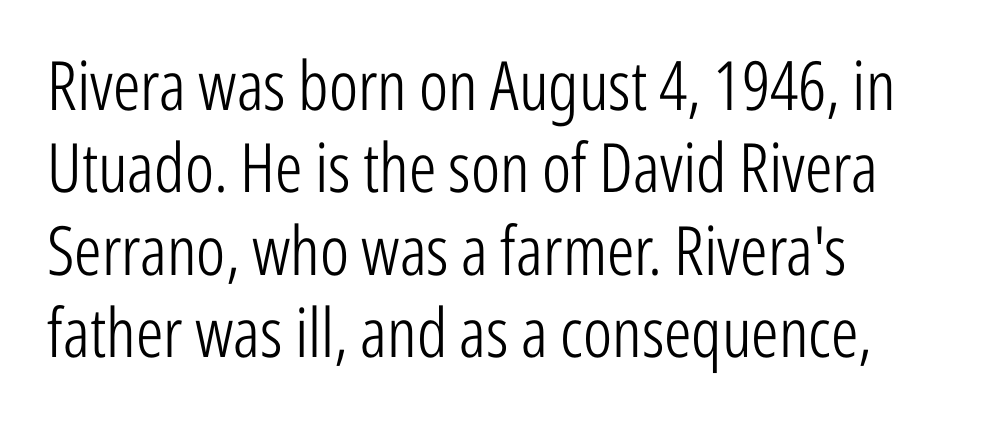
The image shows 68 px light, condensed sans-serif type, upright; set left-aligned, line spacing 1.21x, normal letter spacing, not underlined; low stroke contrast and a medium x-height.
